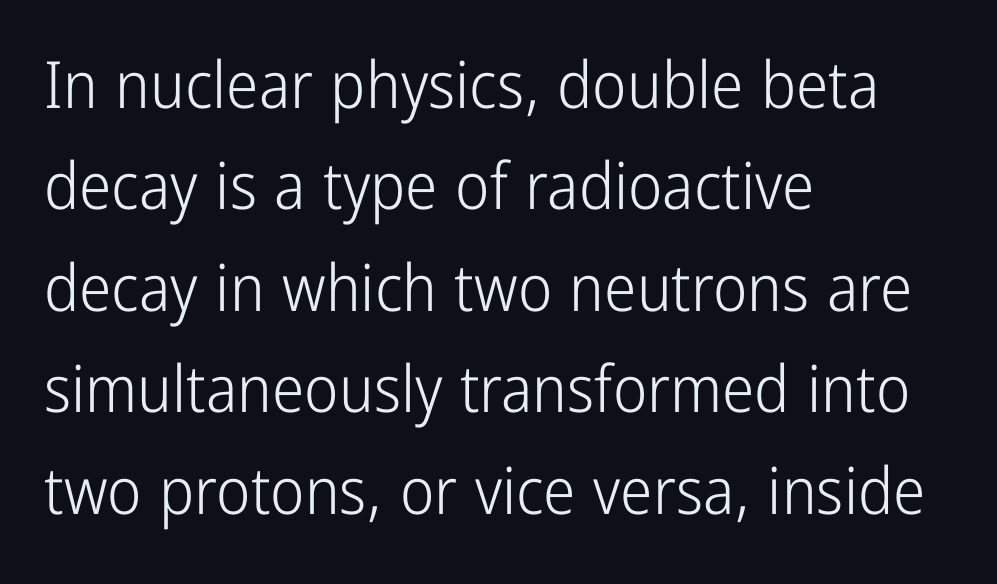
{"serif": "no", "italic": "no", "bold": "no", "weight": "light", "width": "condensed", "stroke_contrast": "low", "x_height": "medium", "monospaced": "no", "underline": "no", "align": "left", "line_spacing": "normal", "line_spacing_ratio": 1.56, "letter_spacing": "normal", "letter_spacing_em": 0.0, "glyph_px": 65}
